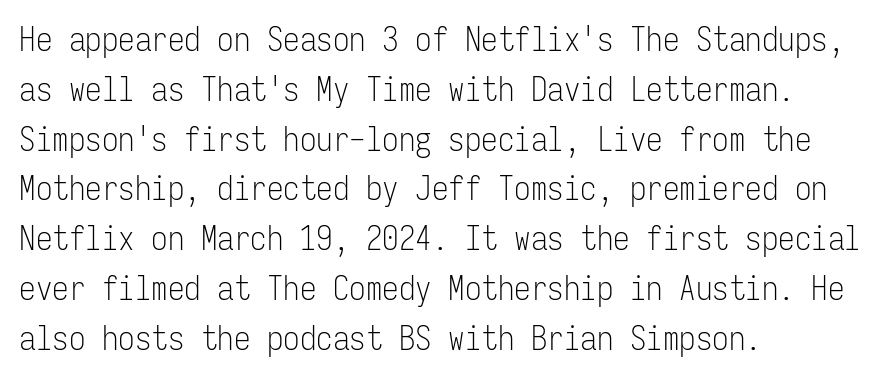
Q: Is the text bold? A: No.
Q: Is the text italic (slanted)? A: No, it is upright.
Q: Is the typeface a serif or a sans-serif typeface? A: Sans-serif.
Q: Is the text underlined? A: No.
Q: How is the paragraph aligned? A: Left-aligned.
Q: Is the spacing between letters normal or unusually wide? A: Normal.
Q: Is the spacing between lines tight, normal or loose? A: Normal.
Q: Width (condensed, normal, or wide)? A: Condensed.
Q: Stroke contrast? A: Low.
Q: x-height? A: Medium.
Q: Monospaced? A: Yes.
